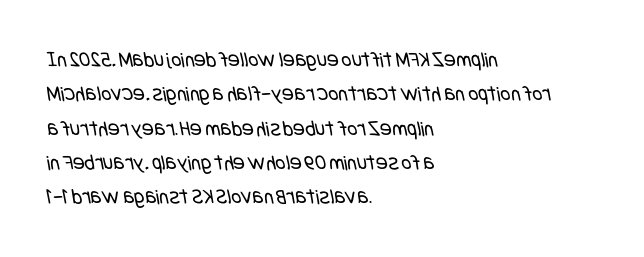
Q: Is the text bold? A: No.
Q: Is the text underlined? A: No.
Q: How is the paragraph aligned? A: Left-aligned.
Q: Is the spacing between letters normal or unusually wide? A: Normal.
Q: Is the spacing between lines tight, normal or loose? A: Normal.
